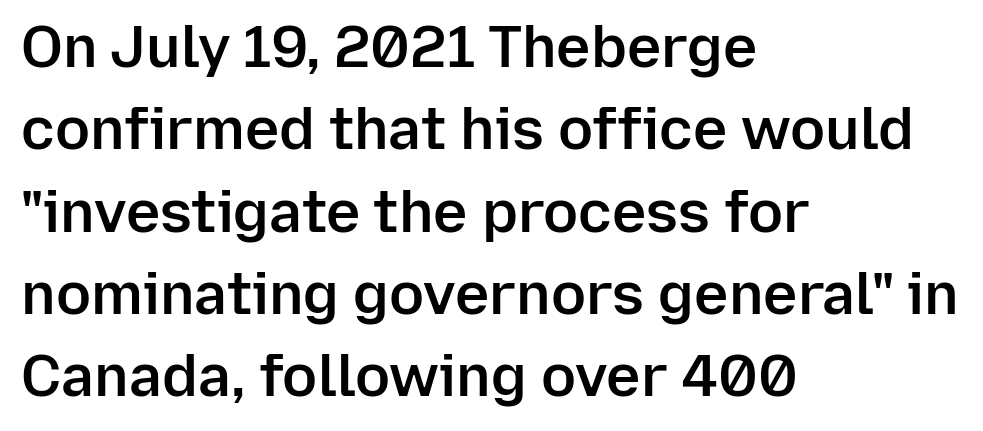
The image shows 58 px semibold sans-serif type, upright; set left-aligned, normal line spacing (1.42x), normal letter spacing, not underlined; low stroke contrast and a medium x-height.
